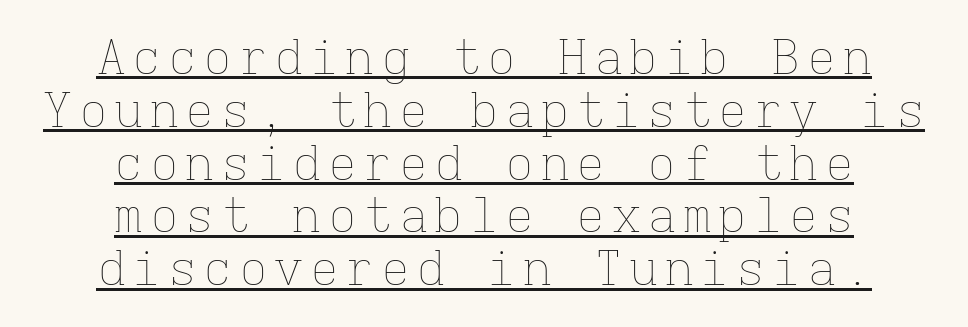
Q: Is the text bold? A: No.
Q: Is the text italic (slanted)? A: No, it is upright.
Q: Is the text underlined? A: Yes.
Q: How is the paragraph aligned? A: Centered.
Q: Is the spacing between lines tight, normal or loose? A: Tight.
Q: Width (condensed, normal, or wide)? A: Normal.
Q: Stroke contrast? A: Low.
Q: x-height? A: Medium.
Q: Monospaced? A: Yes.
